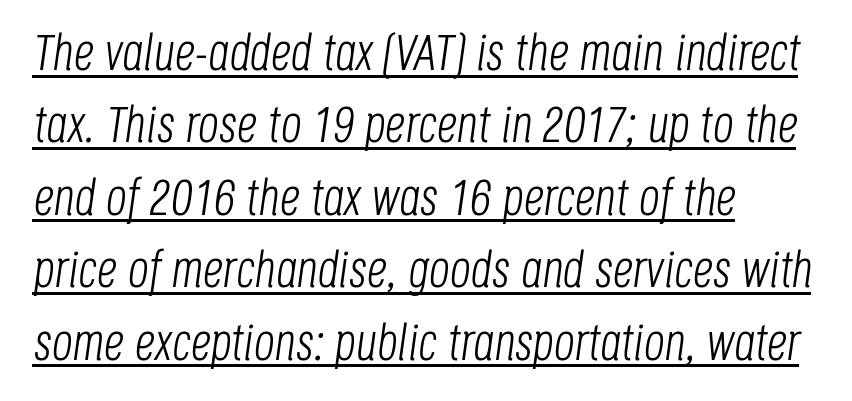
The image shows 51 px light, condensed type, italic (leaning right); set left-aligned, normal line spacing (1.42x), normal letter spacing, underlined; low stroke contrast and a large x-height.
